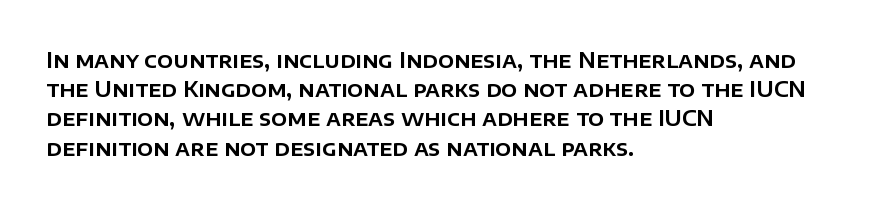
Q: Is the text italic (slanted)? A: No, it is upright.
Q: Is the text underlined? A: No.
Q: How is the paragraph aligned? A: Left-aligned.
Q: Is the spacing between letters normal or unusually wide? A: Normal.
Q: Is the spacing between lines tight, normal or loose? A: Normal.
